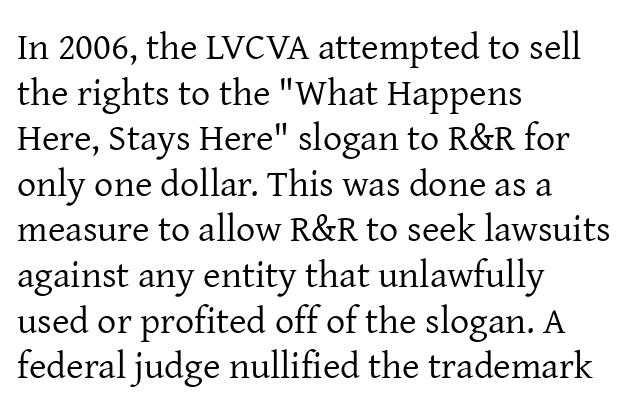
Q: Is the text bold? A: No.
Q: Is the text italic (slanted)? A: No, it is upright.
Q: Is the typeface a serif or a sans-serif typeface? A: Serif.
Q: Is the text underlined? A: No.
Q: How is the paragraph aligned? A: Left-aligned.
Q: Is the spacing between letters normal or unusually wide? A: Normal.
Q: Width (condensed, normal, or wide)? A: Normal.
Q: Stroke contrast? A: Low.
Q: x-height? A: Medium.
Q: Monospaced? A: No.
